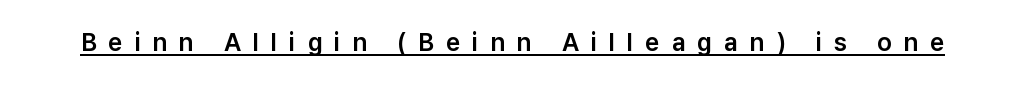
Q: Is the text italic (slanted)? A: No, it is upright.
Q: Is the text underlined? A: Yes.
Q: Is the spacing between letters normal or unusually wide? A: Unusually wide.
